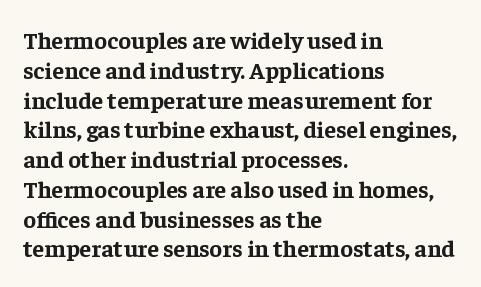
{"italic": "no", "bold": "yes", "underline": "no", "align": "left", "line_spacing_ratio": 1.24, "letter_spacing": "normal", "letter_spacing_em": 0.0, "glyph_px": 24}
